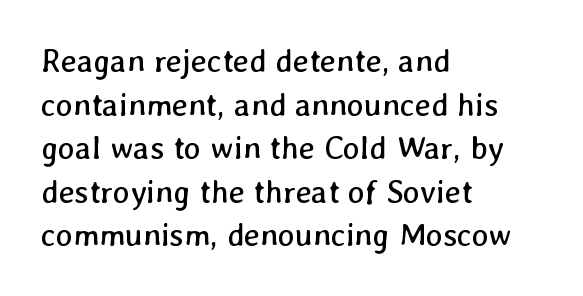
Q: Is the text bold? A: No.
Q: Is the text underlined? A: No.
Q: How is the paragraph aligned? A: Left-aligned.
Q: Is the spacing between letters normal or unusually wide? A: Normal.
Q: Is the spacing between lines tight, normal or loose? A: Normal.
Q: Width (condensed, normal, or wide)? A: Normal.
Q: Stroke contrast? A: Low.
Q: x-height? A: Medium.
Q: Monospaced? A: No.
